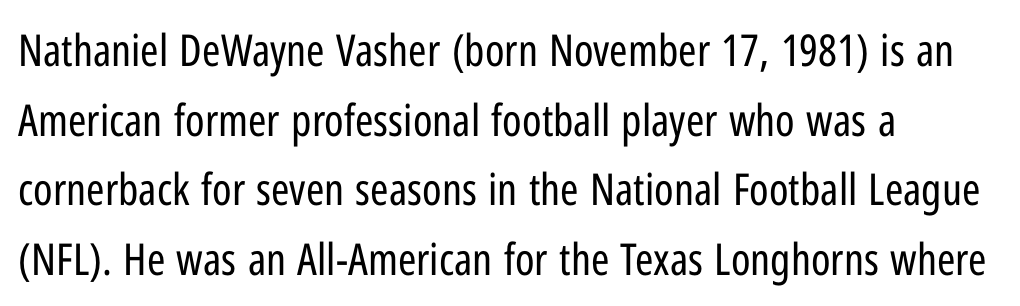
The image shows 44 px regular-weight, condensed sans-serif type, upright; set left-aligned, normal line spacing (1.58x), normal letter spacing, not underlined; low stroke contrast and a medium x-height.
